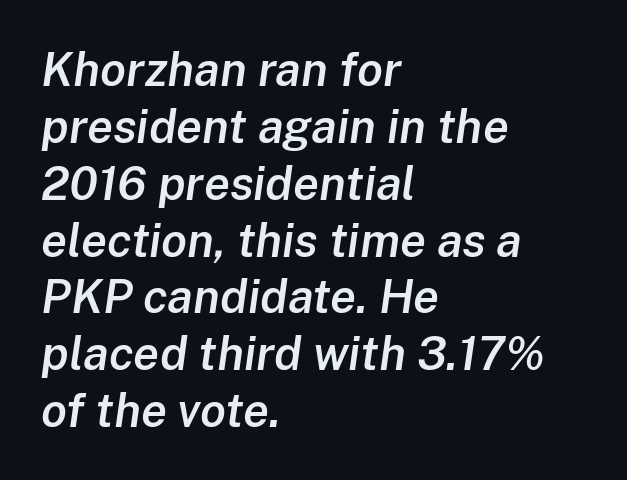
{"italic": "yes", "lean": "right", "slant_degrees": 8, "bold": "semi", "weight": "semibold", "width": "normal", "stroke_contrast": "low", "x_height": "medium", "monospaced": "no", "underline": "no", "align": "left", "line_spacing_ratio": 1.21, "letter_spacing": "normal", "letter_spacing_em": 0.0, "glyph_px": 47}
